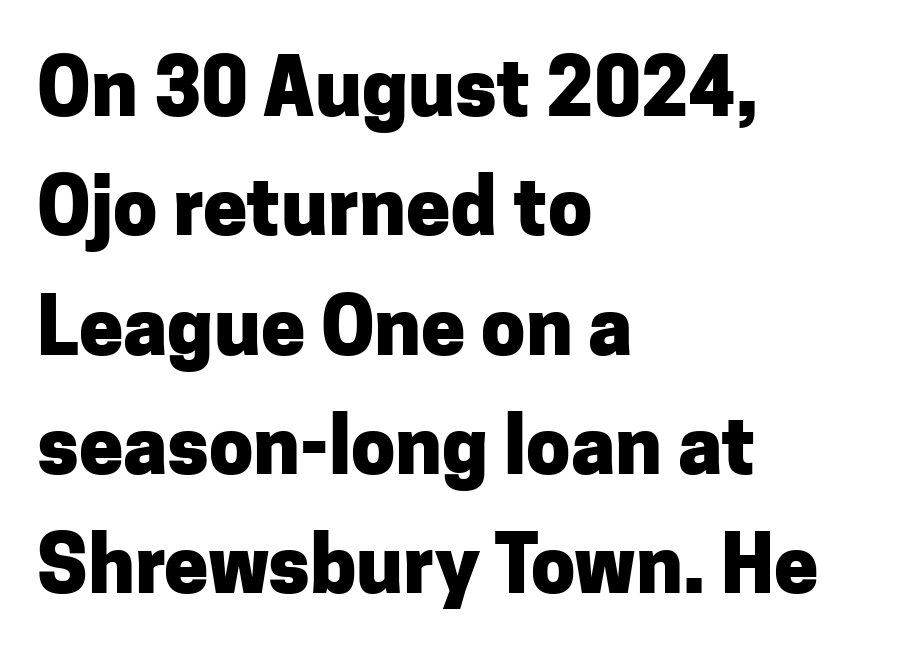
Q: Is the text bold? A: Yes.
Q: Is the text italic (slanted)? A: No, it is upright.
Q: Is the typeface a serif or a sans-serif typeface? A: Sans-serif.
Q: Is the text underlined? A: No.
Q: How is the paragraph aligned? A: Left-aligned.
Q: Is the spacing between letters normal or unusually wide? A: Normal.
Q: Is the spacing between lines tight, normal or loose? A: Normal.
Q: Width (condensed, normal, or wide)? A: Normal.
Q: Stroke contrast? A: Low.
Q: x-height? A: Medium.
Q: Monospaced? A: No.
